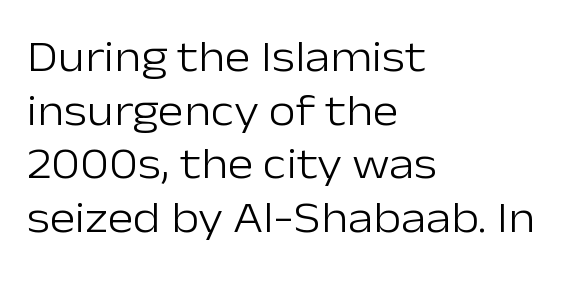
The image shows 44 px light sans-serif type, upright; set left-aligned, line spacing 1.22x, normal letter spacing, not underlined; low stroke contrast and a medium x-height.
